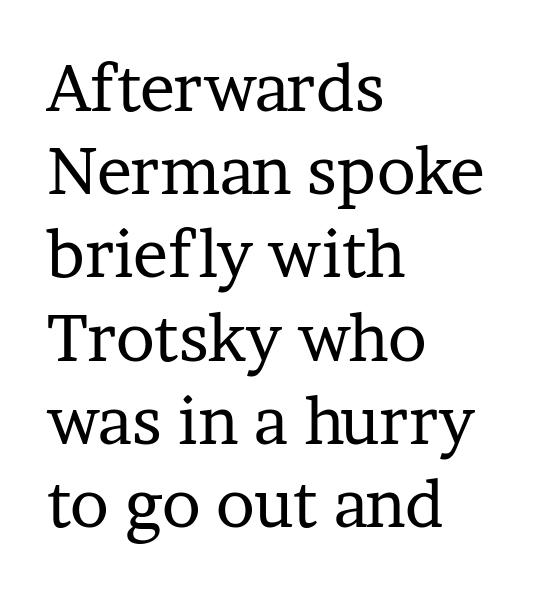
{"serif": "yes", "italic": "no", "bold": "no", "weight": "regular", "width": "normal", "stroke_contrast": "low", "x_height": "medium", "monospaced": "no", "underline": "no", "align": "left", "line_spacing": "normal", "line_spacing_ratio": 1.28, "letter_spacing": "normal", "letter_spacing_em": 0.0, "glyph_px": 65}
